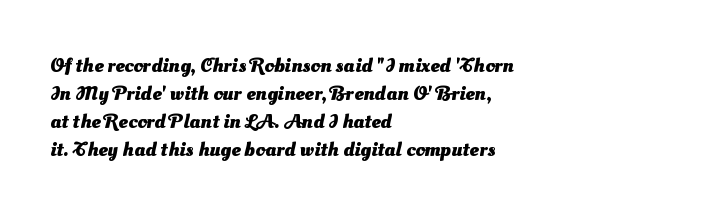
{"bold": "yes", "underline": "no", "align": "left", "line_spacing": "normal", "line_spacing_ratio": 1.34, "letter_spacing": "normal", "letter_spacing_em": 0.0, "glyph_px": 21}
